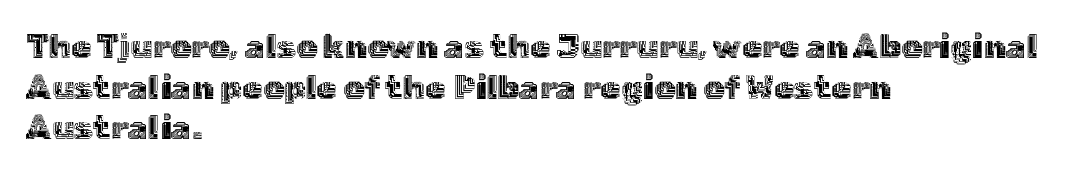
Every character sits straight up, as roman type does. If you drew a ruler down the left edge, every line would touch it. Any mark beneath the type? The region is blank. Letter spacing: default.
